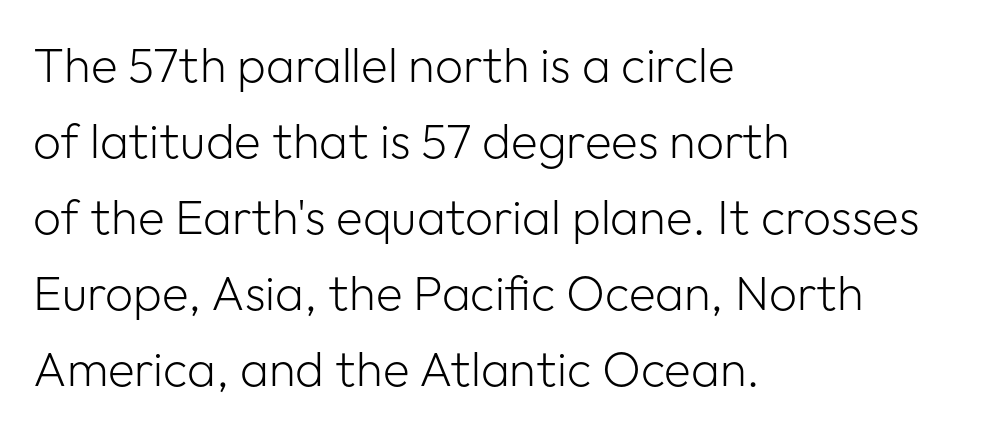
These lines stack with their left ends in a neat column. Compared with typical paragraphs, the rows here are spaced about the same. The designer went with a sans here, leaving each stem footless. Ordinary non-slanted type is in use. This rendering leaves character spacing at its baseline value. Weight class: somewhere from thin through regular.
